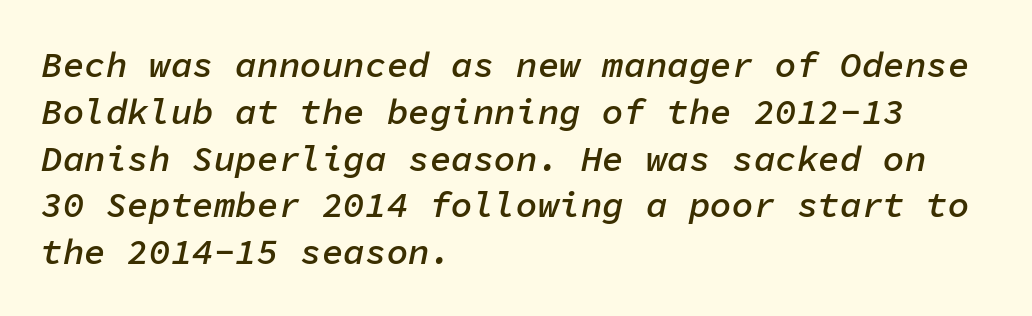
Caption: multi-line text, flush left, ragged right. Underline: absent. If you measured baseline to baseline, you'd find a middling distance. A typesetter would call this monospace, since all characters share one set width.
